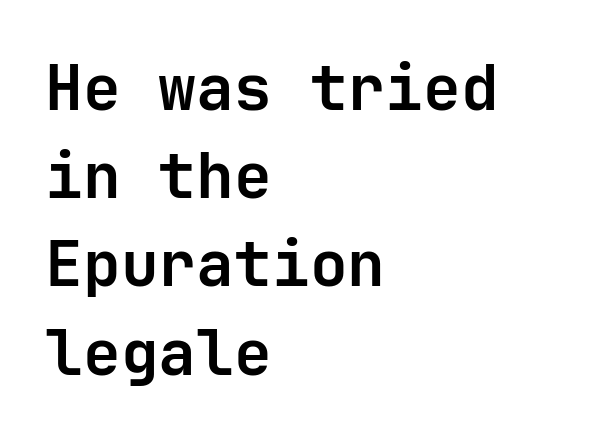
{"serif": "no", "italic": "no", "bold": "yes", "weight": "bold", "width": "normal", "stroke_contrast": "low", "x_height": "medium", "monospaced": "yes", "underline": "no", "align": "left", "line_spacing": "normal", "line_spacing_ratio": 1.4, "letter_spacing": "normal", "letter_spacing_em": 0.0, "glyph_px": 63}
